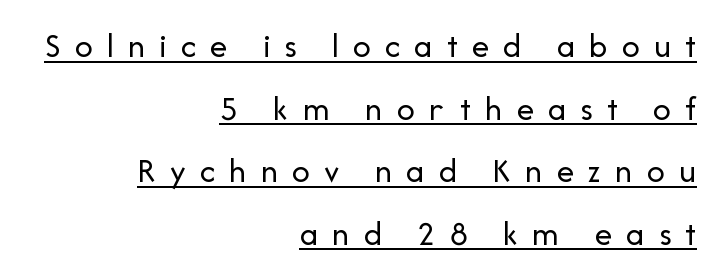
No chunkiness to these letters — they're not bold. These lines are rendered in a variable-pitch font. Does the copy run flush right? Yes — the right margin is perfectly even. Grotesque or geometric, the face here clearly has no serifs. Characters remain perfectly vertical along every line. This sample carries an underscore along the baseline area.
